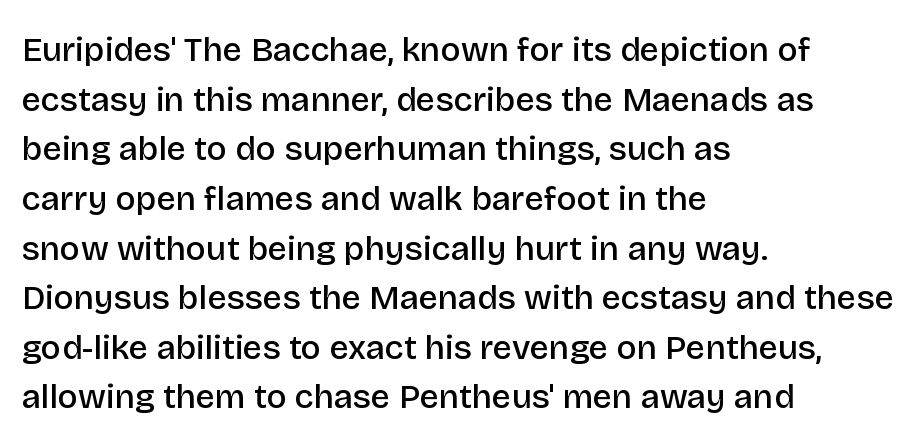
Q: Is the text bold? A: Semi-bold.
Q: Is the text italic (slanted)? A: No, it is upright.
Q: Is the typeface a serif or a sans-serif typeface? A: Sans-serif.
Q: Is the text underlined? A: No.
Q: How is the paragraph aligned? A: Left-aligned.
Q: Is the spacing between letters normal or unusually wide? A: Normal.
Q: Is the spacing between lines tight, normal or loose? A: Normal.
Q: Width (condensed, normal, or wide)? A: Normal.
Q: Stroke contrast? A: Low.
Q: x-height? A: Large.
Q: Monospaced? A: No.
